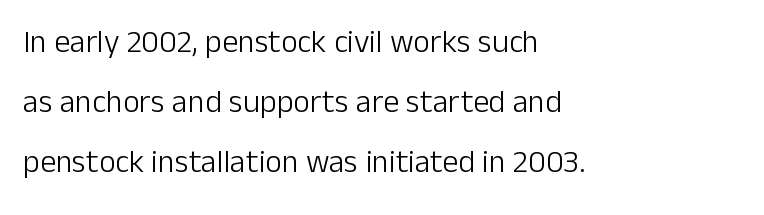
Q: Is the text bold? A: No.
Q: Is the text italic (slanted)? A: No, it is upright.
Q: Is the typeface a serif or a sans-serif typeface? A: Sans-serif.
Q: Is the text underlined? A: No.
Q: How is the paragraph aligned? A: Left-aligned.
Q: Is the spacing between letters normal or unusually wide? A: Normal.
Q: Width (condensed, normal, or wide)? A: Normal.
Q: Stroke contrast? A: Low.
Q: x-height? A: Medium.
Q: Monospaced? A: No.
